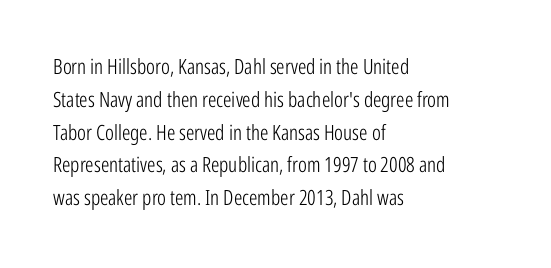
Q: Is the text bold? A: No.
Q: Is the text italic (slanted)? A: No, it is upright.
Q: Is the text underlined? A: No.
Q: How is the paragraph aligned? A: Left-aligned.
Q: Is the spacing between letters normal or unusually wide? A: Normal.
Q: Is the spacing between lines tight, normal or loose? A: Normal.
